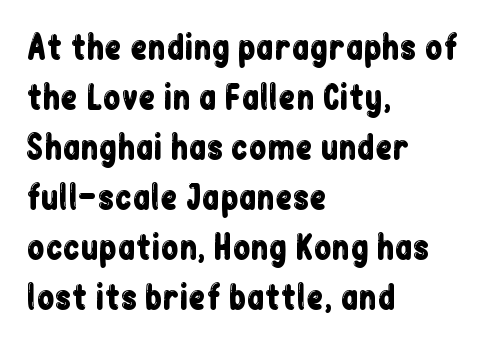
Q: Is the text italic (slanted)? A: No, it is upright.
Q: Is the typeface a serif or a sans-serif typeface? A: Sans-serif.
Q: Is the text underlined? A: No.
Q: How is the paragraph aligned? A: Left-aligned.
Q: Is the spacing between letters normal or unusually wide? A: Normal.
Q: Is the spacing between lines tight, normal or loose? A: Normal.
Q: Width (condensed, normal, or wide)? A: Condensed.
Q: Stroke contrast? A: Low.
Q: x-height? A: Medium.
Q: Monospaced? A: No.
